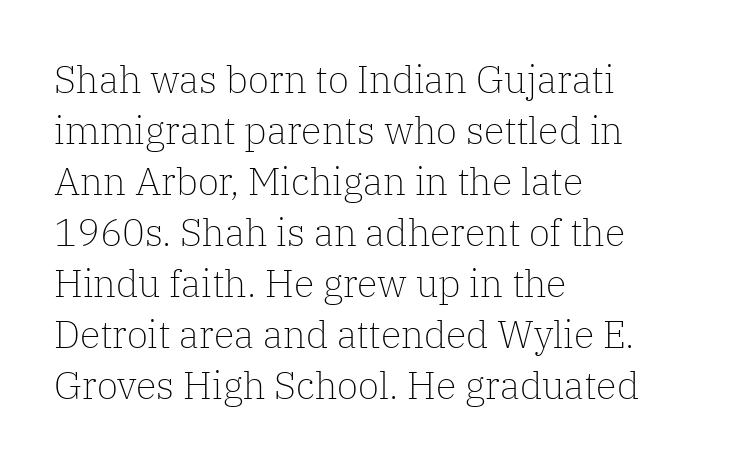
{"serif": "yes", "italic": "no", "bold": "no", "weight": "light", "width": "normal", "stroke_contrast": "low", "x_height": "medium", "monospaced": "no", "underline": "no", "align": "left", "line_spacing": "normal", "line_spacing_ratio": 1.34, "letter_spacing": "normal", "letter_spacing_em": 0.0, "glyph_px": 38}
